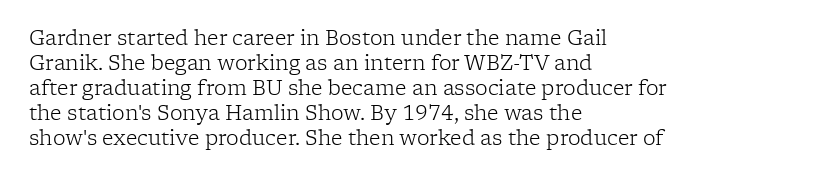
{"italic": "no", "bold": "no", "underline": "no", "align": "left", "line_spacing": "normal", "line_spacing_ratio": 1.25, "letter_spacing": "normal", "letter_spacing_em": 0.0, "glyph_px": 20}
